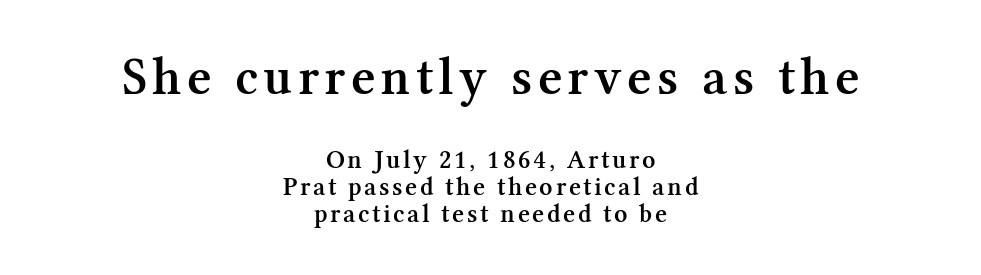
{"serif": "yes", "italic": "no", "bold": "semi", "weight": "semibold", "width": "normal", "stroke_contrast": "medium", "x_height": "medium", "monospaced": "no", "underline": "no", "align": "center", "line_spacing": "tight", "line_spacing_ratio": 1.04, "larger_block": "first", "size_ratio": 2.04, "glyph_px": 53}
